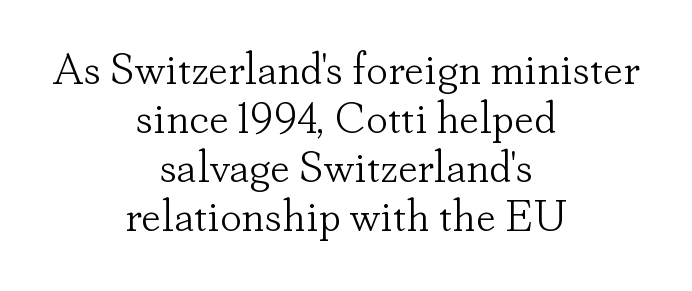
{"serif": "yes", "italic": "no", "bold": "no", "weight": "light", "width": "normal", "stroke_contrast": "low", "x_height": "small", "monospaced": "no", "underline": "no", "align": "center", "line_spacing": "tight", "line_spacing_ratio": 1.11, "letter_spacing": "normal", "letter_spacing_em": 0.0, "glyph_px": 44}
